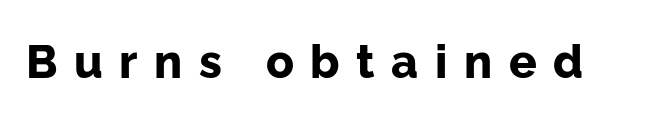
{"serif": "no", "italic": "no", "bold": "yes", "weight": "bold", "width": "normal", "stroke_contrast": "low", "x_height": "medium", "monospaced": "no", "underline": "no", "letter_spacing": "wide", "letter_spacing_em": 0.36, "glyph_px": 46}
